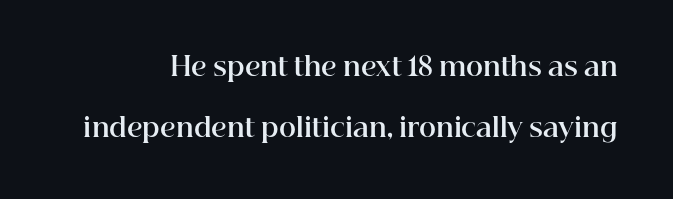
Q: Is the text bold? A: Yes.
Q: Is the text italic (slanted)? A: No, it is upright.
Q: Is the text underlined? A: No.
Q: Is the spacing between letters normal or unusually wide? A: Normal.
Q: Is the spacing between lines tight, normal or loose? A: Loose.
